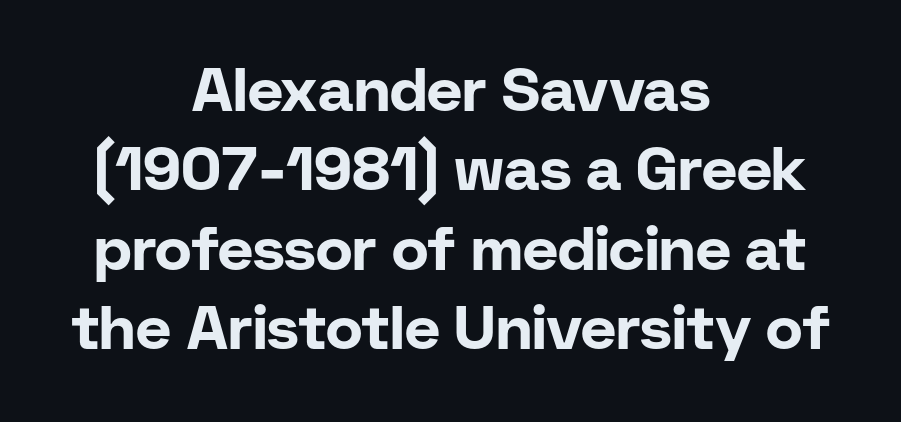
The image shows 61 px bold sans-serif type, upright; set centered, normal line spacing (1.3x), normal letter spacing, not underlined; low stroke contrast and a medium x-height.
